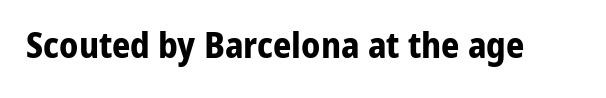
{"serif": "no", "italic": "no", "bold": "yes", "weight": "bold", "width": "normal", "stroke_contrast": "low", "x_height": "medium", "monospaced": "no", "underline": "no", "letter_spacing": "normal", "letter_spacing_em": 0.0, "glyph_px": 36}
